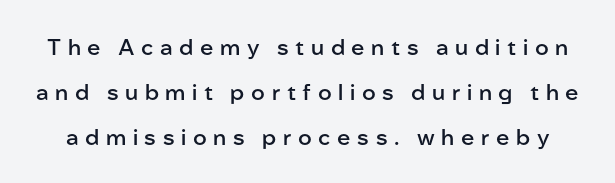
Tracking here is generous; glyphs stand well apart from one another. Summary of weight: moderately heavy, a semibold. Vertical spacing — loose. Nope, not italic — everything's standing straight.
